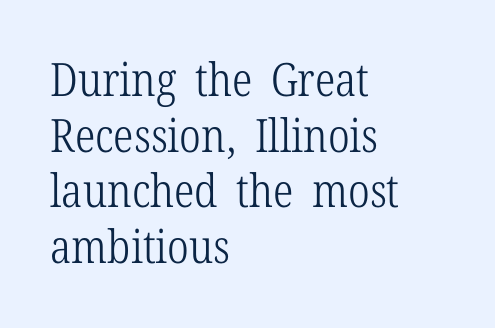
Look at the tracking — it's just the regular setting, nothing added. The strip under each line holds only bare page. Which margin do the lines hug? The left one — the right edge is uneven. The font family rendered here belongs to the serif group.
